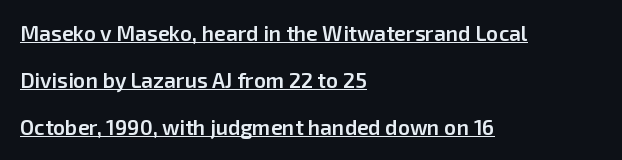
This rendering leaves character spacing at its baseline value. The letters stand straight up with perfectly vertical stems. Caption: semibold face, moderately heavy strokes. Where is the straight margin? On the left. Leading: increased.
